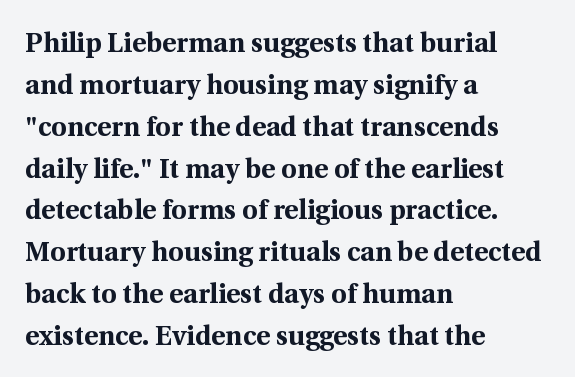
The image shows 27 px bold type, upright; set left-aligned, normal line spacing (1.55x), normal letter spacing, not underlined.
